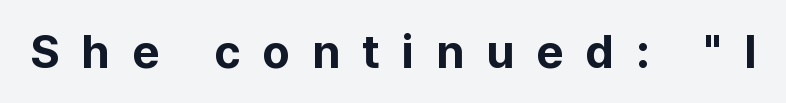
Q: Is the text bold? A: Yes.
Q: Is the text italic (slanted)? A: No, it is upright.
Q: Is the typeface a serif or a sans-serif typeface? A: Sans-serif.
Q: Is the text underlined? A: No.
Q: Is the spacing between letters normal or unusually wide? A: Unusually wide.
Q: Width (condensed, normal, or wide)? A: Normal.
Q: Stroke contrast? A: Low.
Q: x-height? A: Medium.
Q: Monospaced? A: No.
